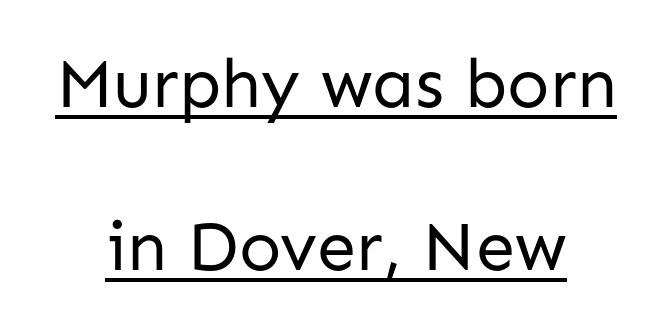
{"serif": "no", "italic": "no", "bold": "no", "weight": "regular", "width": "normal", "stroke_contrast": "low", "x_height": "medium", "monospaced": "no", "underline": "yes", "align": "center", "line_spacing": "loose", "line_spacing_ratio": 2.33, "letter_spacing": "normal", "letter_spacing_em": 0.0, "glyph_px": 70}
